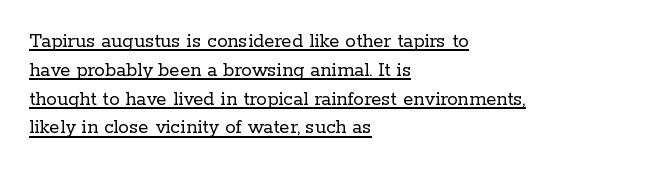
The image shows 21 px text type, upright; set left-aligned, normal line spacing (1.37x), normal letter spacing, underlined.
